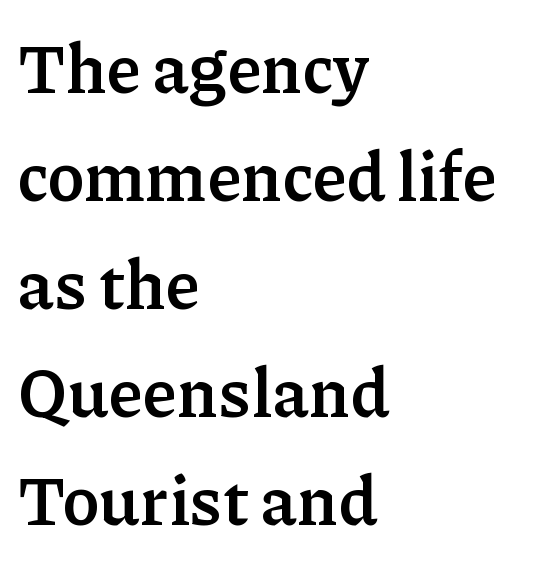
Does extra space separate the letters? No, they use regular spacing. Regarding serifs, this sample has them. Emphasis by weight is at full strength: bold. Is this a fixed-width face? No — the glyphs have proportional, varying widths. Regarding leading, the lines here are spaced in the standard way.
